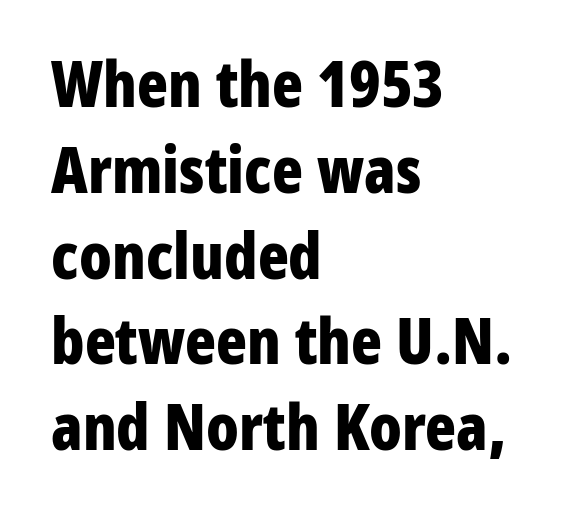
{"serif": "no", "italic": "no", "bold": "yes", "weight": "bold", "width": "condensed", "stroke_contrast": "low", "x_height": "medium", "monospaced": "no", "underline": "no", "align": "left", "line_spacing": "normal", "line_spacing_ratio": 1.34, "letter_spacing": "normal", "letter_spacing_em": 0.0, "glyph_px": 64}
